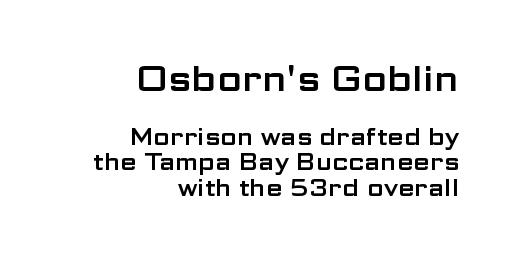
The block of text is dense from top to bottom, with scant space between rows. Tracking here is standard; glyphs follow each other at the usual distance. Is this a fixed-width face? No — the glyphs have proportional, varying widths. Stroke terminals: plain, sans-serif. Clear beneath every line of the passage. The lettering holds an erect, upright posture throughout.
